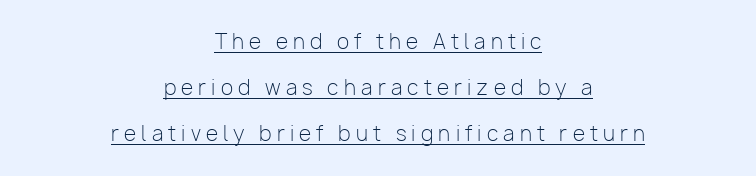
The image shows 20 px text type, upright; set centered, loose line spacing (2.31x), unusually wide letter spacing (+0.26 em), underlined.
